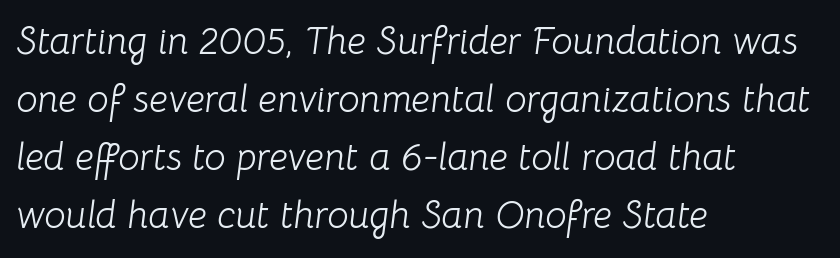
Type without underlining. The line-height multiplier appears to be the usual default. These lines are rendered in a variable-pitch font. This is not heavy type; no bold has been used.
